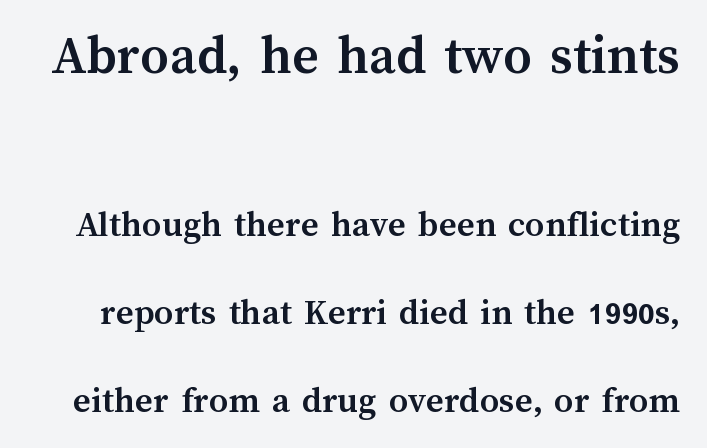
Q: Is the text bold? A: Yes.
Q: Is the text italic (slanted)? A: No, it is upright.
Q: Is the text underlined? A: No.
Q: Is the spacing between letters normal or unusually wide? A: Normal.
Q: Is the spacing between lines tight, normal or loose? A: Loose.
Q: Which block of text is set in a larger size, the first (top) or the second (bottom)? A: The first (top) one.
Q: Width (condensed, normal, or wide)? A: Normal.
Q: Stroke contrast? A: Medium.
Q: x-height? A: Medium.
Q: Monospaced? A: No.
